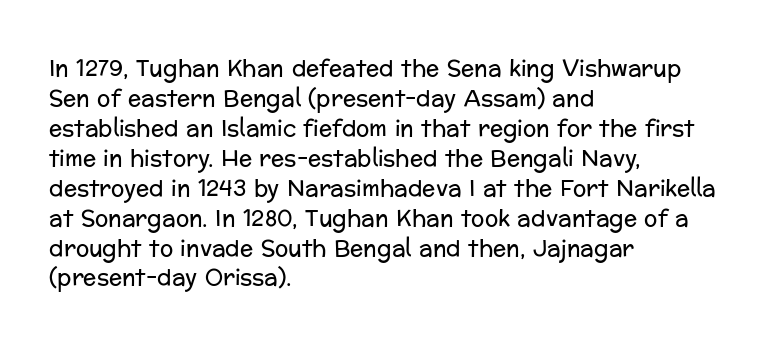
{"italic": "no", "bold": "no", "underline": "no", "align": "left", "line_spacing": "normal", "line_spacing_ratio": 1.36, "letter_spacing": "normal", "letter_spacing_em": 0.0, "glyph_px": 22}
